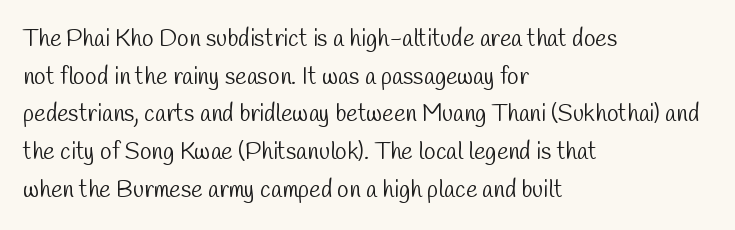
Q: Is the text bold? A: No.
Q: Is the text underlined? A: No.
Q: How is the paragraph aligned? A: Left-aligned.
Q: Is the spacing between letters normal or unusually wide? A: Normal.
Q: Is the spacing between lines tight, normal or loose? A: Normal.
